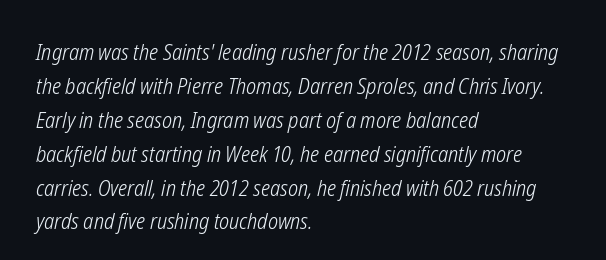
{"italic": "yes", "lean": "right", "slant_degrees": 12, "bold": "no", "underline": "no", "align": "left", "line_spacing": "normal", "line_spacing_ratio": 1.54, "letter_spacing": "normal", "letter_spacing_em": 0.0, "glyph_px": 22}
